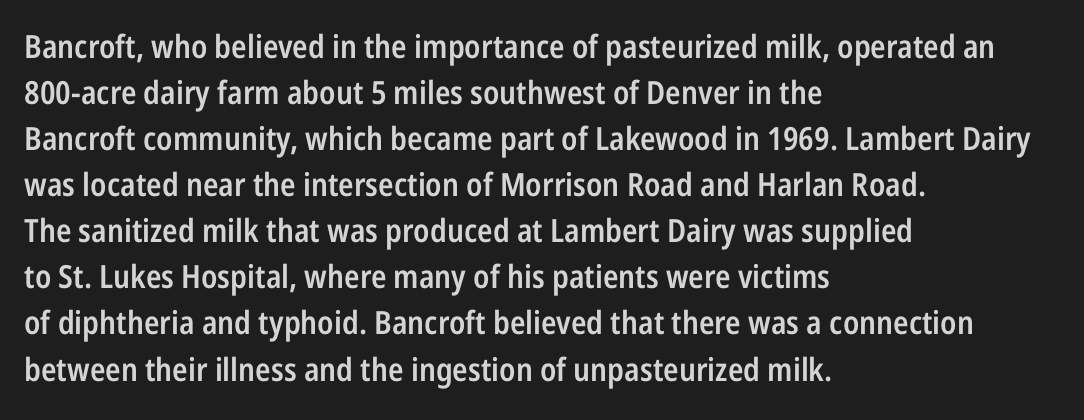
Q: Is the text bold? A: Semi-bold.
Q: Is the text italic (slanted)? A: No, it is upright.
Q: Is the typeface a serif or a sans-serif typeface? A: Sans-serif.
Q: Is the text underlined? A: No.
Q: How is the paragraph aligned? A: Left-aligned.
Q: Is the spacing between letters normal or unusually wide? A: Normal.
Q: Is the spacing between lines tight, normal or loose? A: Normal.
Q: Width (condensed, normal, or wide)? A: Condensed.
Q: Stroke contrast? A: Low.
Q: x-height? A: Medium.
Q: Monospaced? A: No.
